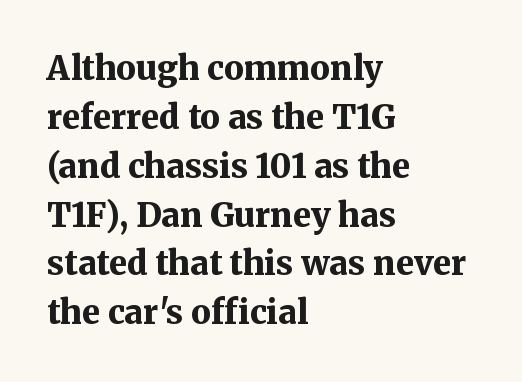
Notice how the passage keeps a crisp vertical edge on the left only. Clear beneath every line of the passage. The lettering stays uniformly vertical, giving the passage a roman look. Strokes here are thick enough to call this a true bold. Think of a printed novel: that variable character pitch is what you see here.
